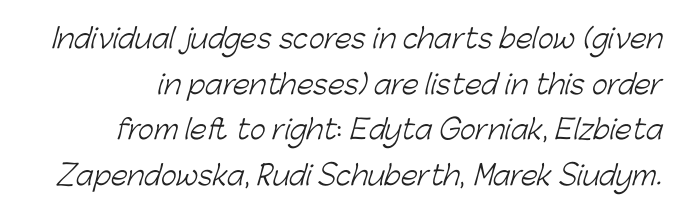
{"bold": "no", "underline": "no", "line_spacing": "normal", "line_spacing_ratio": 1.69, "letter_spacing": "normal", "letter_spacing_em": 0.0, "glyph_px": 27}
